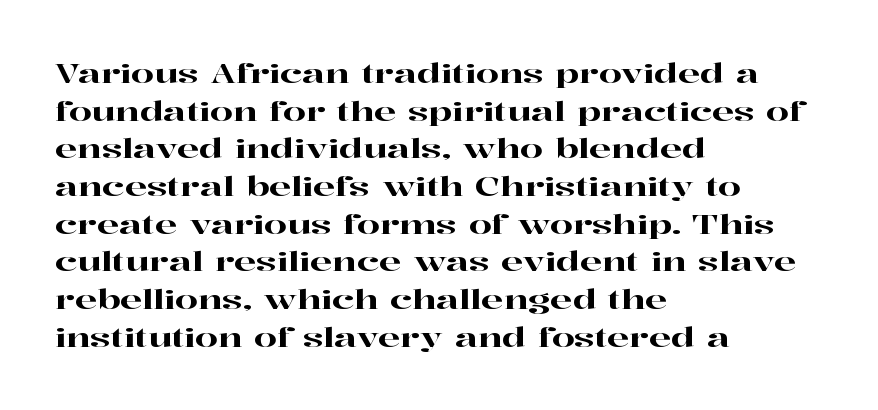
{"italic": "no", "underline": "no", "align": "left", "line_spacing": "normal", "line_spacing_ratio": 1.45, "letter_spacing": "normal", "letter_spacing_em": 0.0, "glyph_px": 26}
